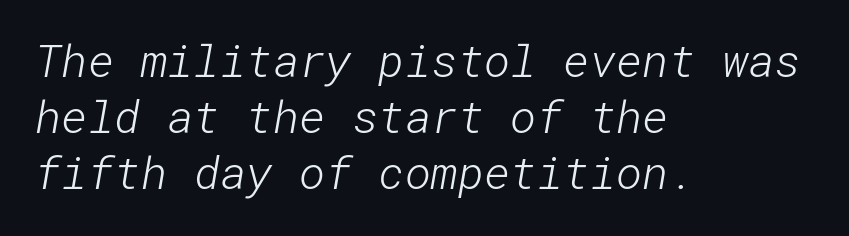
The image shows 45 px light sans-serif type; set left-aligned, normal line spacing (1.25x), normal letter spacing, not underlined; low stroke contrast and a medium x-height.
